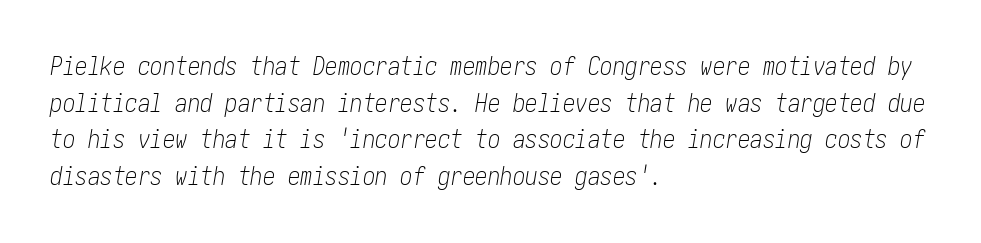
This sample keeps an unexceptional amount of space between lines. Italic? Definitely — the glyphs are oblique. This rendering uses left alignment, leaving the right contour irregular. Look at the tracking — it's just the regular setting, nothing added.
